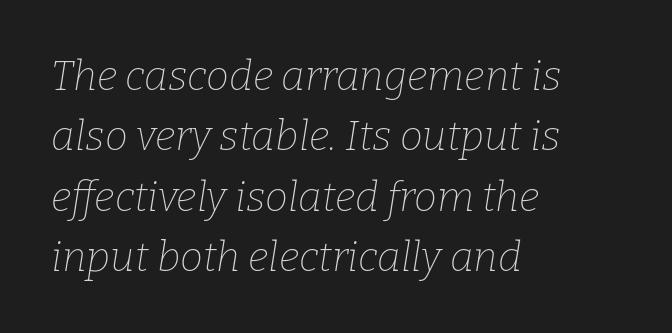
Q: Is the text bold? A: No.
Q: Is the text italic (slanted)? A: Yes, it leans right by about 9 degrees.
Q: Is the typeface a serif or a sans-serif typeface? A: Serif.
Q: Is the text underlined? A: No.
Q: How is the paragraph aligned? A: Left-aligned.
Q: Is the spacing between letters normal or unusually wide? A: Normal.
Q: Is the spacing between lines tight, normal or loose? A: Normal.
Q: Width (condensed, normal, or wide)? A: Normal.
Q: Stroke contrast? A: Low.
Q: x-height? A: Medium.
Q: Monospaced? A: No.
